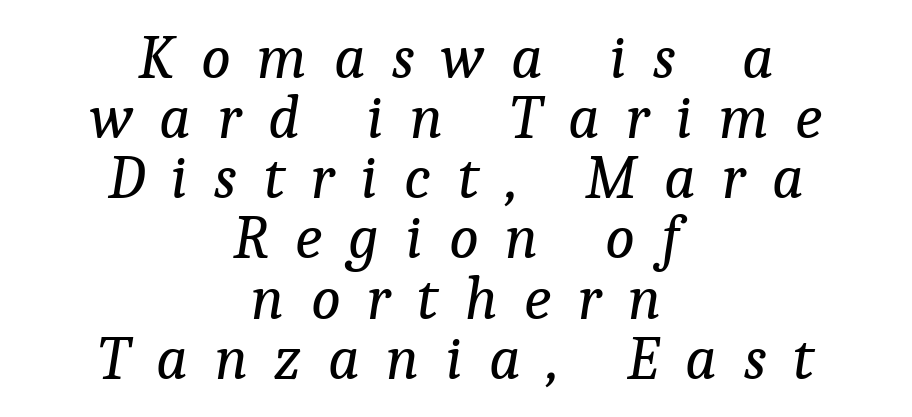
The image shows 62 px regular-weight serif type, italic (leaning right); set centered, tight line spacing (0.97x), unusually wide letter spacing (+0.43 em), not underlined; low stroke contrast and a medium x-height.
